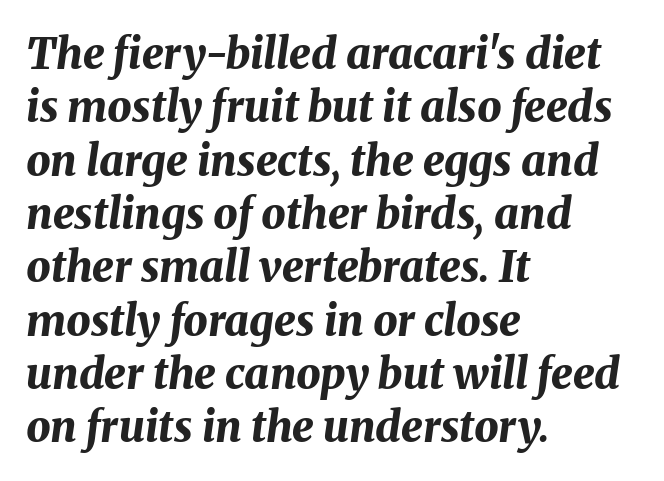
The image shows 43 px bold type, italic (leaning right); set left-aligned, line spacing 1.24x, normal letter spacing, not underlined; medium stroke contrast and a medium x-height.
